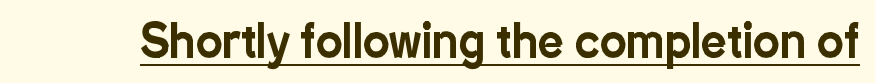
{"serif": "no", "italic": "no", "width": "condensed", "stroke_contrast": "low", "x_height": "medium", "monospaced": "no", "underline": "yes", "letter_spacing": "normal", "letter_spacing_em": 0.0, "glyph_px": 45}
